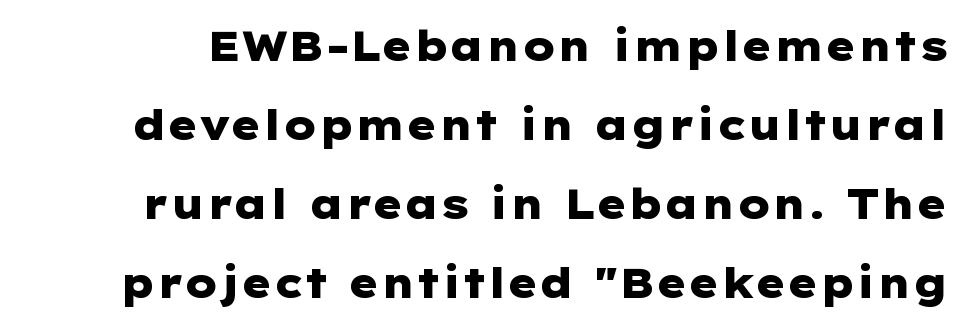
{"serif": "no", "italic": "no", "bold": "yes", "weight": "heavy", "width": "wide", "stroke_contrast": "low", "x_height": "medium", "underline": "no", "line_spacing": "loose", "line_spacing_ratio": 1.93, "letter_spacing": "normal", "letter_spacing_em": 0.0, "glyph_px": 41}
